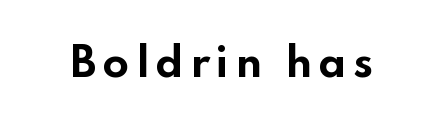
{"serif": "no", "italic": "no", "bold": "yes", "weight": "bold", "width": "wide", "stroke_contrast": "low", "x_height": "small", "monospaced": "no", "underline": "no", "glyph_px": 39}
